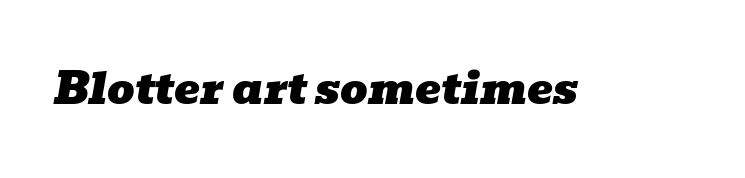
Looks like regular typesetting: each glyph gets only the width it needs. No extra tracking has been applied to these lines. The specimen reads as italic at a glance. Check where the strokes stop: tiny serifs finish them off.
